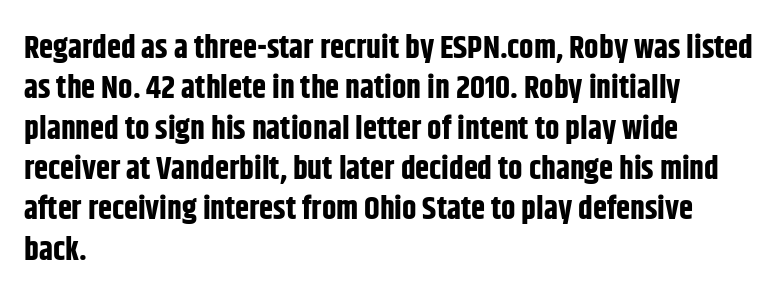
{"serif": "no", "italic": "no", "bold": "yes", "weight": "bold", "width": "condensed", "stroke_contrast": "low", "x_height": "large", "monospaced": "no", "underline": "no", "align": "left", "line_spacing": "normal", "line_spacing_ratio": 1.26, "letter_spacing": "normal", "letter_spacing_em": 0.0, "glyph_px": 32}
